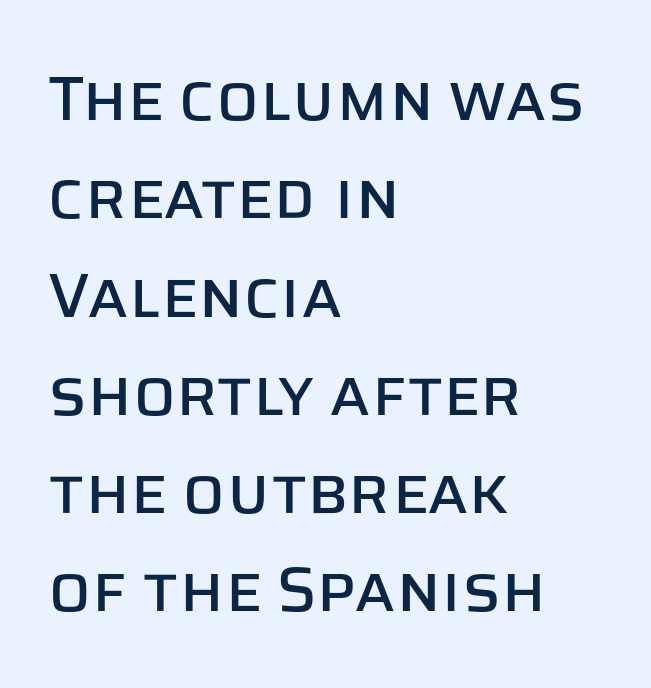
Are there feet on the stems? There aren't — it's a sans. Characters remain perfectly vertical along every line. This rendering leaves character spacing at its baseline value. Just letters on the line, the space beneath them empty.
